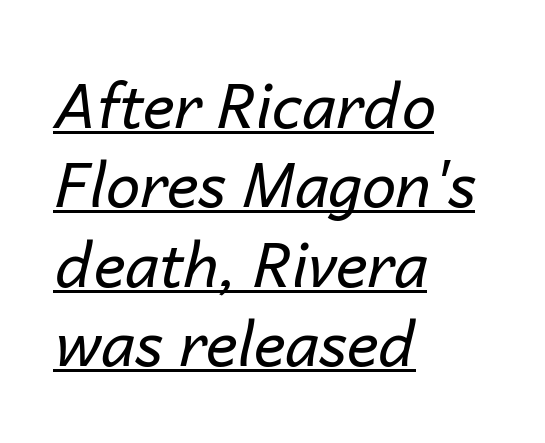
Q: Is the text bold? A: No.
Q: Is the text italic (slanted)? A: Yes, it leans right by about 14 degrees.
Q: Is the text underlined? A: Yes.
Q: How is the paragraph aligned? A: Left-aligned.
Q: Is the spacing between letters normal or unusually wide? A: Normal.
Q: Is the spacing between lines tight, normal or loose? A: Normal.
Q: Width (condensed, normal, or wide)? A: Normal.
Q: Stroke contrast? A: Low.
Q: x-height? A: Medium.
Q: Monospaced? A: No.
